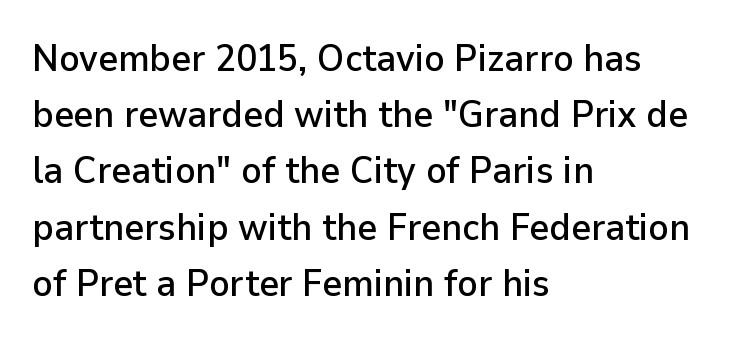
These lines keep a tight, regular rhythm from letter to letter. One-word summary of the alignment: left. The font family rendered here belongs to the sans-serif group. Looks like regular typesetting: each glyph gets only the width it needs.
